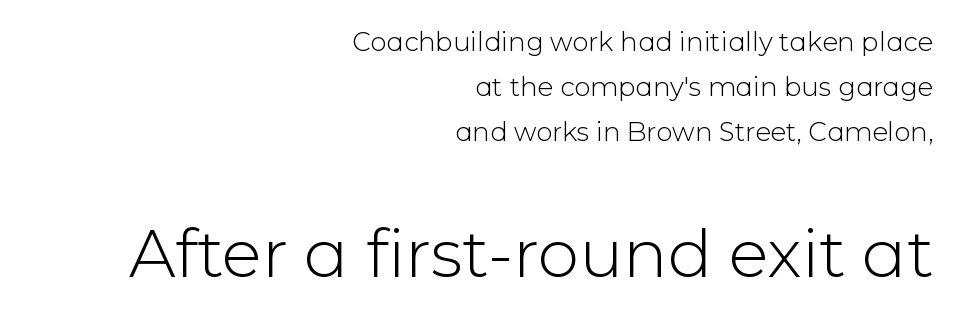
{"serif": "no", "italic": "no", "bold": "no", "weight": "light", "width": "normal", "stroke_contrast": "low", "x_height": "medium", "monospaced": "no", "underline": "no", "align": "right", "line_spacing_ratio": 1.73, "letter_spacing": "normal", "letter_spacing_em": 0.0, "larger_block": "second", "size_ratio": 2.54, "glyph_px": 66}
